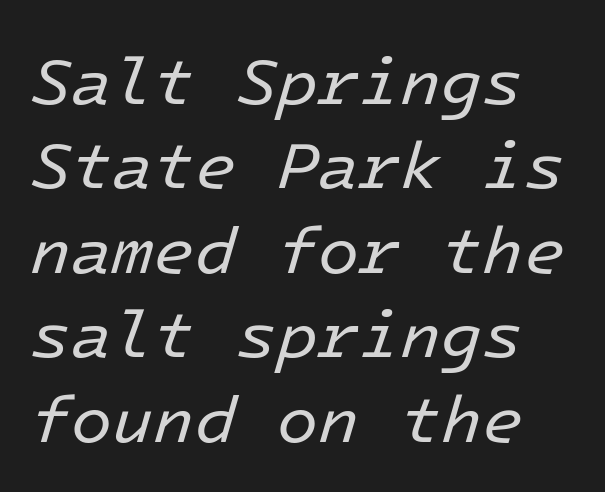
{"italic": "yes", "lean": "right", "slant_degrees": 16, "bold": "no", "weight": "regular", "width": "normal", "stroke_contrast": "low", "x_height": "medium", "underline": "no", "line_spacing": "normal", "line_spacing_ratio": 1.26, "letter_spacing": "normal", "letter_spacing_em": 0.0, "glyph_px": 67}
